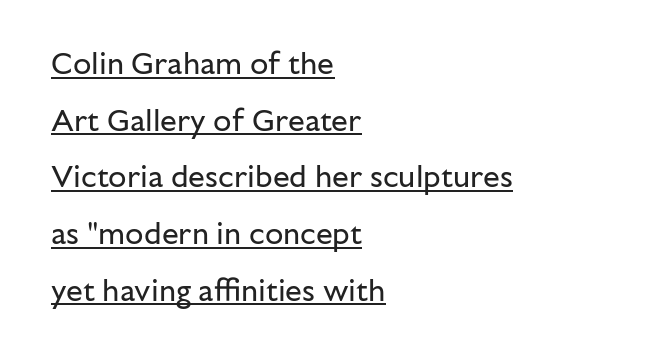
The image shows 30 px regular-weight sans-serif type, upright; set left-aligned, line spacing 1.89x, normal letter spacing, underlined; low stroke contrast and a medium x-height.
